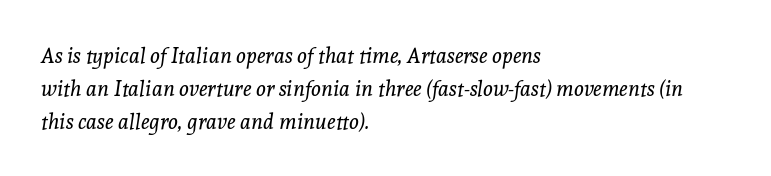
{"italic": "yes", "lean": "right", "slant_degrees": 8, "bold": "no", "underline": "no", "align": "left", "line_spacing": "normal", "line_spacing_ratio": 1.56, "letter_spacing": "normal", "letter_spacing_em": 0.0, "glyph_px": 21}
